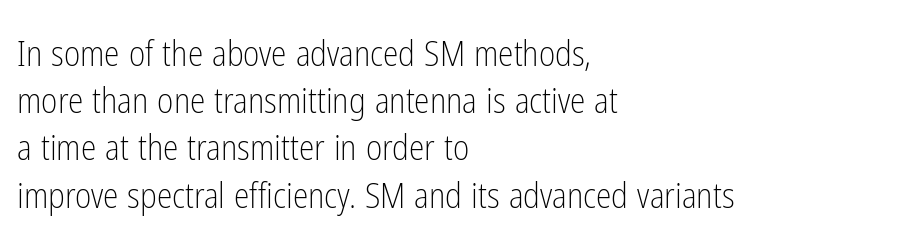
Q: Is the text bold? A: No.
Q: Is the text italic (slanted)? A: No, it is upright.
Q: Is the typeface a serif or a sans-serif typeface? A: Sans-serif.
Q: Is the text underlined? A: No.
Q: How is the paragraph aligned? A: Left-aligned.
Q: Is the spacing between letters normal or unusually wide? A: Normal.
Q: Is the spacing between lines tight, normal or loose? A: Normal.
Q: Width (condensed, normal, or wide)? A: Condensed.
Q: Stroke contrast? A: Low.
Q: x-height? A: Medium.
Q: Monospaced? A: No.
